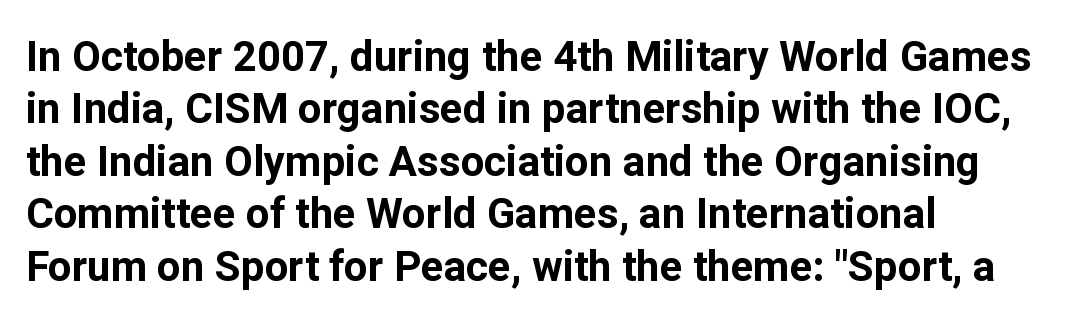
The image shows 42 px bold sans-serif type, upright; set left-aligned, normal line spacing (1.25x), normal letter spacing, not underlined; low stroke contrast and a medium x-height.
